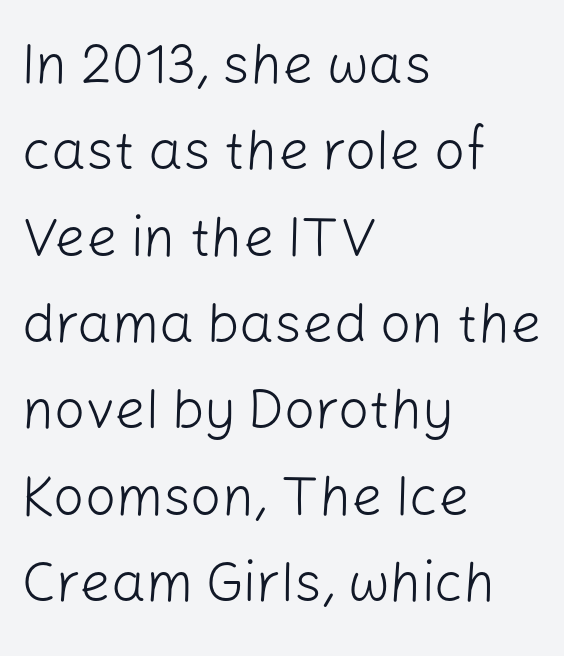
Q: Is the text bold? A: No.
Q: Is the text italic (slanted)? A: No, it is upright.
Q: Is the typeface a serif or a sans-serif typeface? A: Sans-serif.
Q: Is the text underlined? A: No.
Q: How is the paragraph aligned? A: Left-aligned.
Q: Is the spacing between letters normal or unusually wide? A: Normal.
Q: Is the spacing between lines tight, normal or loose? A: Normal.
Q: Width (condensed, normal, or wide)? A: Normal.
Q: Stroke contrast? A: Low.
Q: x-height? A: Medium.
Q: Monospaced? A: No.
